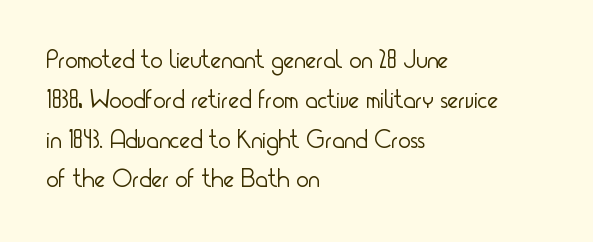
Nobody touched the tracking dial on this one. Line starts are locked; line ends wander. The block of text has a typical density, with ordinary space between rows. The glyphs are unaccompanied by any horizontal stroke below them. Notice how the stems are strictly vertical — no italics here. These glyphs show unthickened strokes, regular width or finer.
